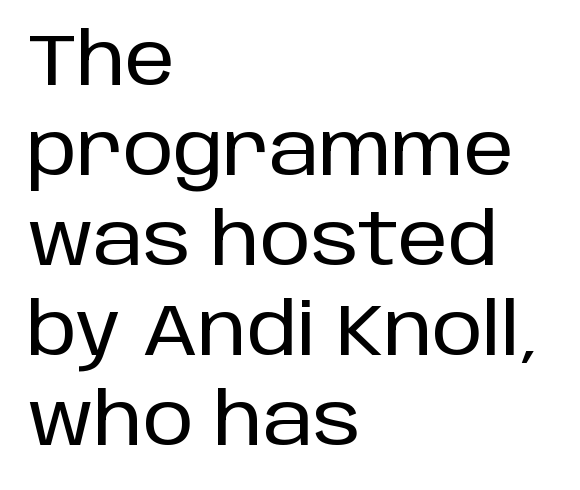
{"serif": "no", "italic": "no", "width": "normal", "stroke_contrast": "low", "x_height": "large", "monospaced": "no", "underline": "no", "align": "left", "line_spacing": "normal", "line_spacing_ratio": 1.25, "letter_spacing": "normal", "letter_spacing_em": 0.0, "glyph_px": 72}
